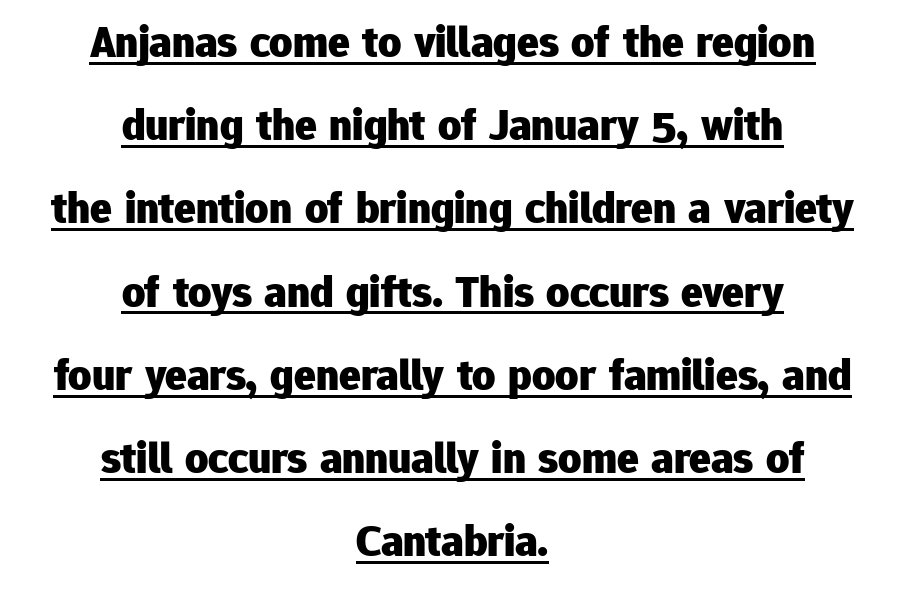
{"serif": "no", "italic": "no", "bold": "yes", "weight": "heavy", "width": "normal", "stroke_contrast": "low", "x_height": "medium", "monospaced": "no", "underline": "yes", "align": "center", "line_spacing_ratio": 1.85, "letter_spacing": "normal", "letter_spacing_em": 0.0, "glyph_px": 45}
